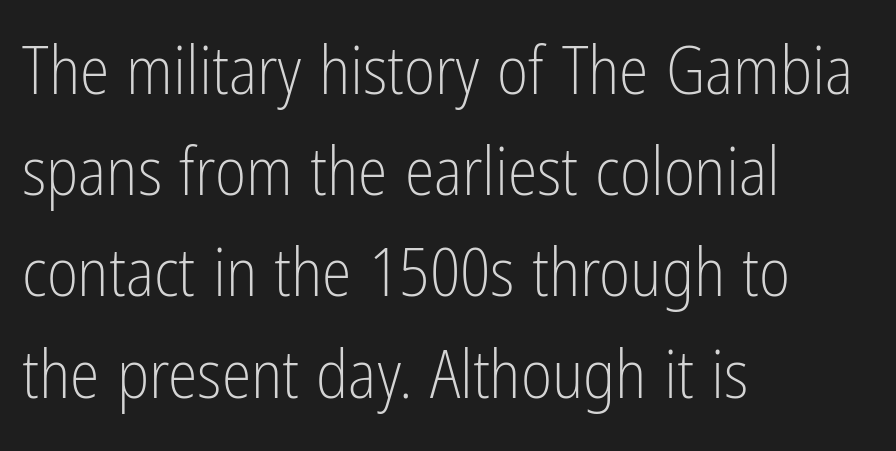
Character widths vary here, with narrow letters taking less room than wide ones. Line spacing here is normal. The typography opts for an upright posture over an oblique one. This rendering uses left alignment, leaving the right contour irregular.
